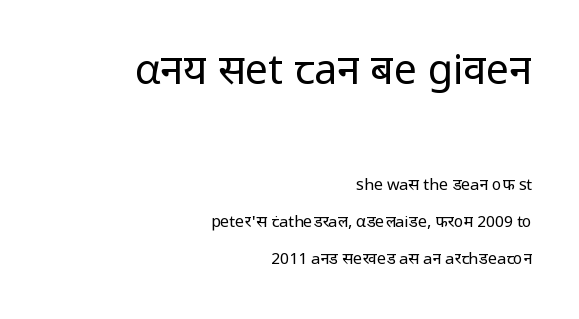
A typesetter would mark this as roman, not italic. Are there feet on the stems? There aren't — it's a sans. A typesetter would call this proportional, since set widths differ per character. Inter-character spacing is left at the font's built-in metrics. The composition opens big and finishes small.
